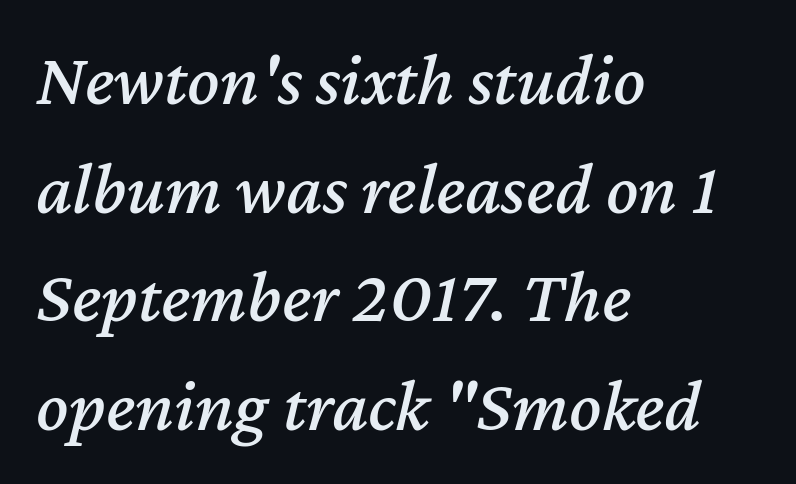
{"italic": "yes", "lean": "right", "slant_degrees": 12, "width": "normal", "stroke_contrast": "medium", "x_height": "medium", "monospaced": "no", "underline": "no", "align": "left", "line_spacing": "normal", "line_spacing_ratio": 1.45, "letter_spacing": "normal", "letter_spacing_em": 0.0, "glyph_px": 75}
